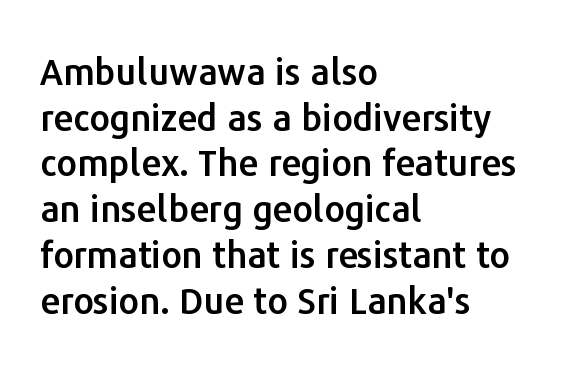
In CSS terms this would be text-align: left. Serif or sans? Sans — the stroke terminals are bare. Here the glyphs are tracked normally, forming tight word shapes. Beneath every word, the page is bare.
